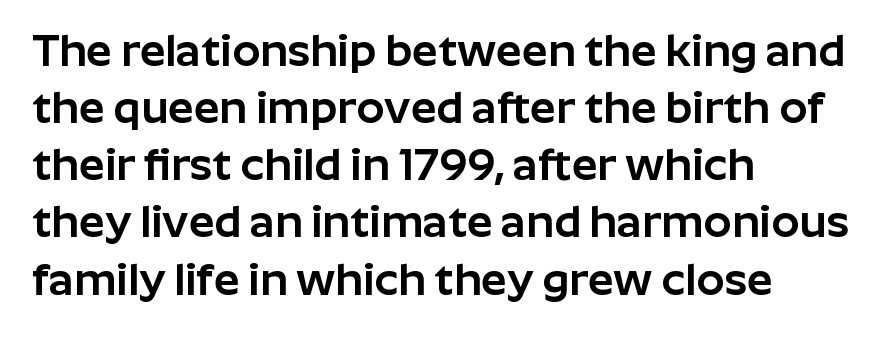
Q: Is the text italic (slanted)? A: No, it is upright.
Q: Is the typeface a serif or a sans-serif typeface? A: Sans-serif.
Q: Is the text underlined? A: No.
Q: How is the paragraph aligned? A: Left-aligned.
Q: Is the spacing between letters normal or unusually wide? A: Normal.
Q: Is the spacing between lines tight, normal or loose? A: Normal.
Q: Width (condensed, normal, or wide)? A: Normal.
Q: Stroke contrast? A: Low.
Q: x-height? A: Medium.
Q: Monospaced? A: No.
